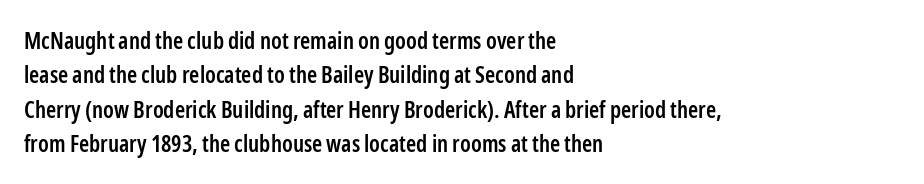
Q: Is the text bold? A: Semi-bold.
Q: Is the text italic (slanted)? A: No, it is upright.
Q: Is the text underlined? A: No.
Q: How is the paragraph aligned? A: Left-aligned.
Q: Is the spacing between letters normal or unusually wide? A: Normal.
Q: Is the spacing between lines tight, normal or loose? A: Normal.
